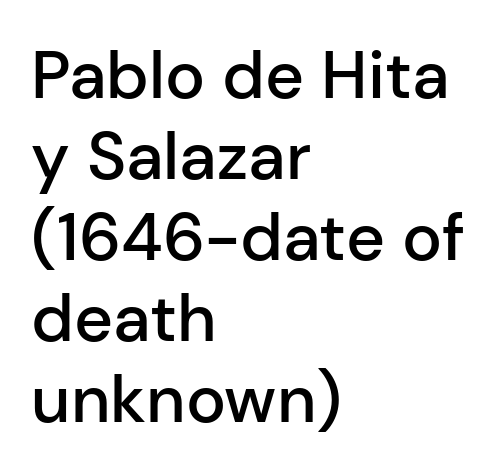
{"serif": "no", "italic": "no", "bold": "semi", "weight": "semibold", "width": "normal", "stroke_contrast": "low", "x_height": "medium", "monospaced": "no", "underline": "no", "align": "left", "line_spacing_ratio": 1.21, "letter_spacing": "normal", "letter_spacing_em": 0.0, "glyph_px": 67}
